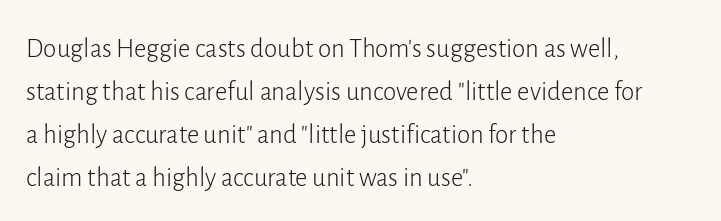
The image shows 27 px text type, upright; set left-aligned, normal line spacing (1.59x), normal letter spacing, not underlined.
